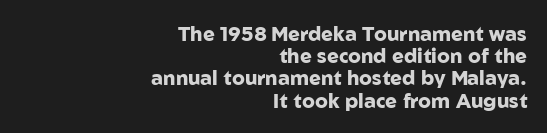
The image shows 20 px bold type, upright; set right-aligned, tight line spacing (1.11x), normal letter spacing, not underlined.
